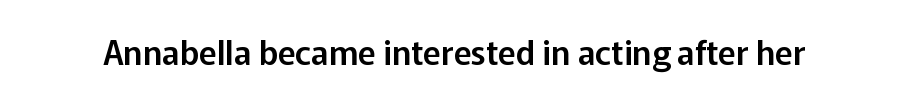
{"serif": "no", "italic": "no", "width": "normal", "stroke_contrast": "low", "x_height": "medium", "monospaced": "no", "underline": "no", "letter_spacing": "normal", "letter_spacing_em": 0.0, "glyph_px": 33}
